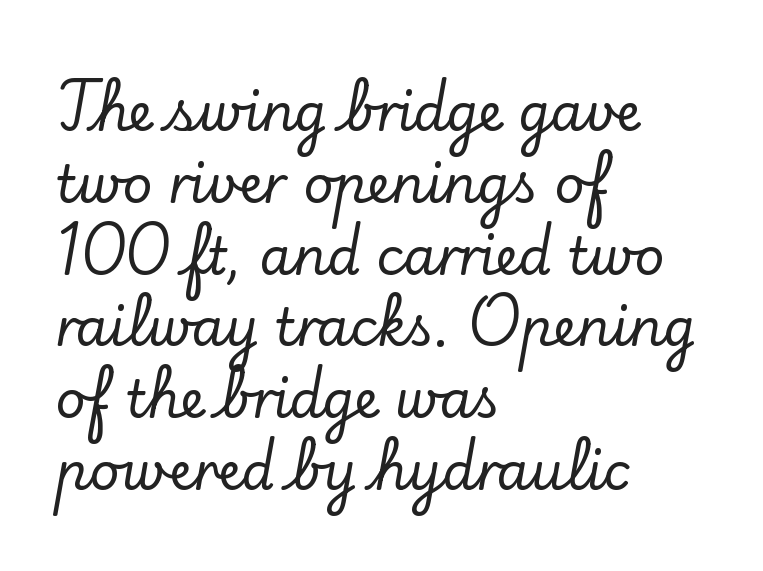
Q: Is the text italic (slanted)? A: Yes.
Q: Is the typeface a serif or a sans-serif typeface? A: Serif.
Q: Is the text underlined? A: No.
Q: How is the paragraph aligned? A: Left-aligned.
Q: Is the spacing between letters normal or unusually wide? A: Normal.
Q: Is the spacing between lines tight, normal or loose? A: Normal.
Q: Width (condensed, normal, or wide)? A: Normal.
Q: Stroke contrast? A: Low.
Q: x-height? A: Small.
Q: Monospaced? A: No.
